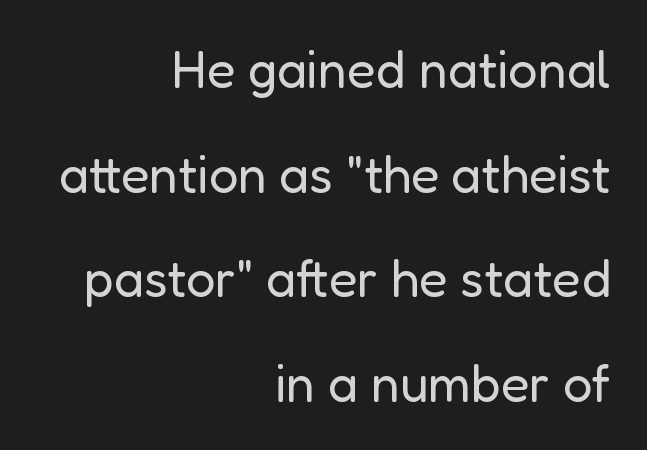
The image shows 52 px regular-weight sans-serif type, upright; set right-aligned, loose line spacing (2.01x), normal letter spacing, not underlined; low stroke contrast and a medium x-height.
